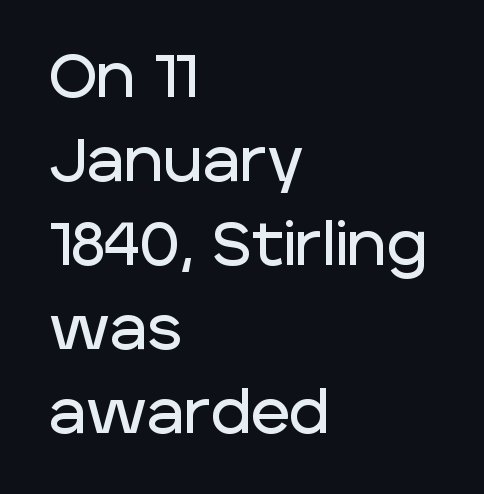
Q: Is the text italic (slanted)? A: No, it is upright.
Q: Is the typeface a serif or a sans-serif typeface? A: Sans-serif.
Q: Is the text underlined? A: No.
Q: How is the paragraph aligned? A: Left-aligned.
Q: Is the spacing between letters normal or unusually wide? A: Normal.
Q: Is the spacing between lines tight, normal or loose? A: Normal.
Q: Width (condensed, normal, or wide)? A: Normal.
Q: Stroke contrast? A: Low.
Q: x-height? A: Large.
Q: Monospaced? A: No.
